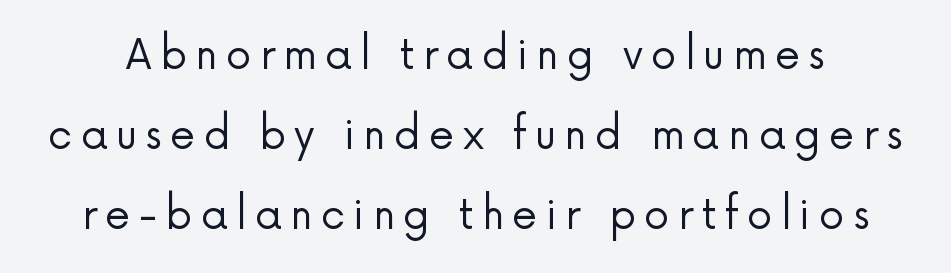
The image shows 40 px regular-weight sans-serif type, upright; set loose line spacing (2.0x), unusually wide letter spacing (+0.21 em), not underlined; low stroke contrast and a medium x-height.
